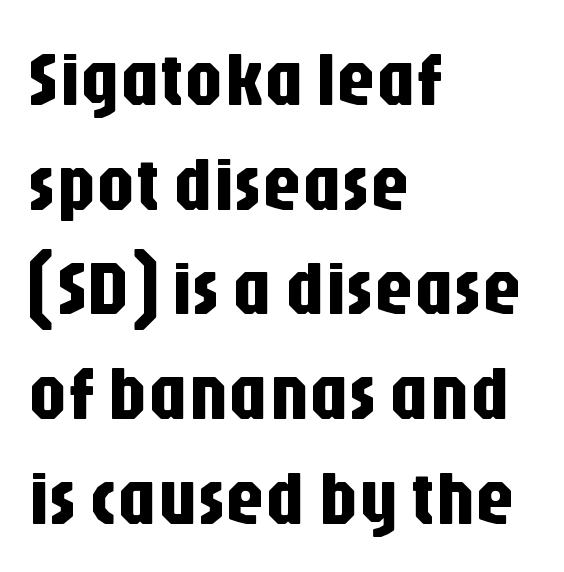
{"serif": "no", "italic": "no", "width": "condensed", "stroke_contrast": "low", "x_height": "large", "monospaced": "no", "underline": "no", "align": "left", "line_spacing": "normal", "line_spacing_ratio": 1.36, "letter_spacing": "normal", "letter_spacing_em": 0.0, "glyph_px": 77}
